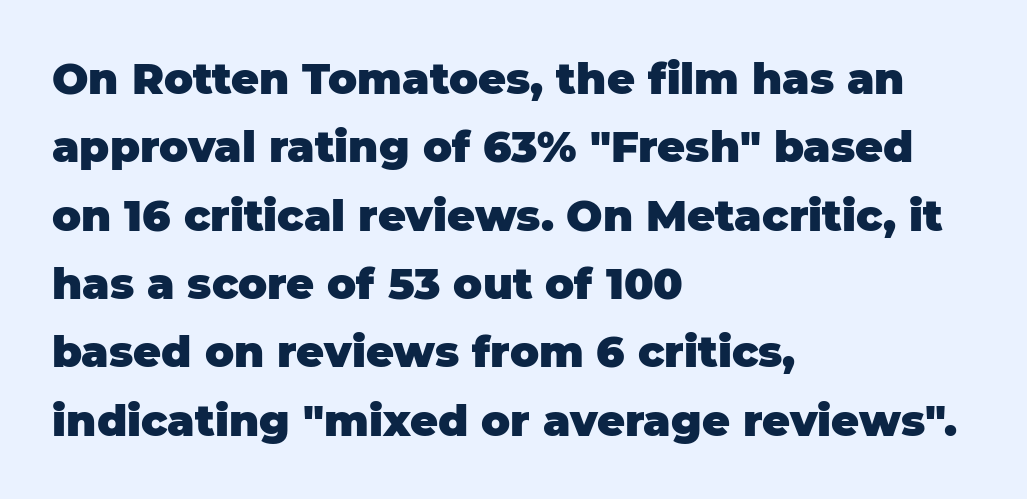
A student would call this left alignment; a typographer would say flush left, rag right. Vertically, the passage feels balanced, rows spaced as you'd expect. You could not count columns in this text — the font is proportionally spaced. Posture: upright roman.
